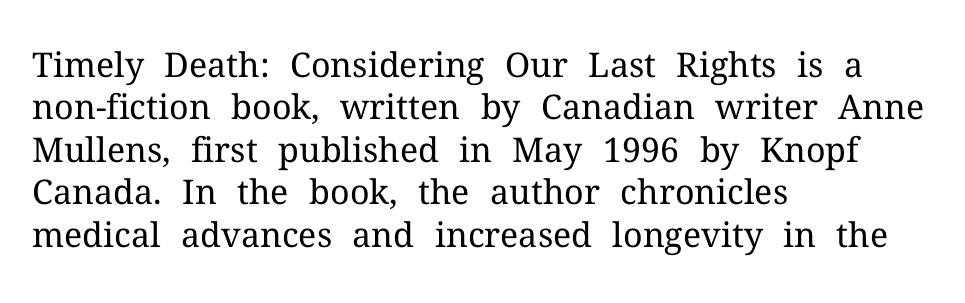
The image shows 34 px regular-weight serif type, upright; set left-aligned, normal line spacing (1.25x), normal letter spacing, not underlined; medium stroke contrast and a medium x-height.
